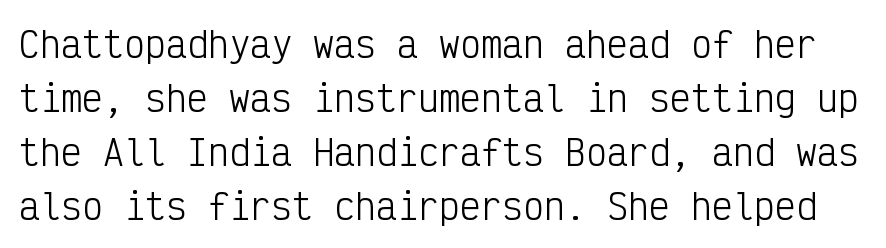
{"serif": "no", "italic": "no", "bold": "no", "weight": "light", "width": "condensed", "stroke_contrast": "low", "x_height": "medium", "monospaced": "yes", "underline": "no", "line_spacing": "normal", "line_spacing_ratio": 1.54, "letter_spacing": "normal", "letter_spacing_em": 0.0, "glyph_px": 35}
